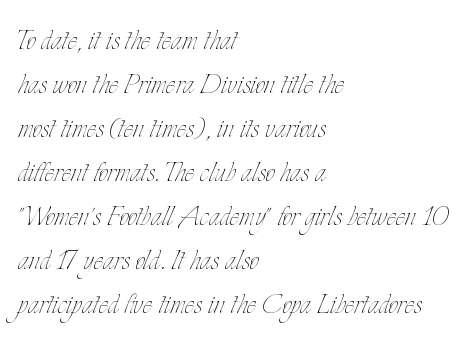
The image shows 36 px thin, condensed type; set left-aligned, line spacing 1.22x, normal letter spacing, not underlined; low stroke contrast and a small x-height.
